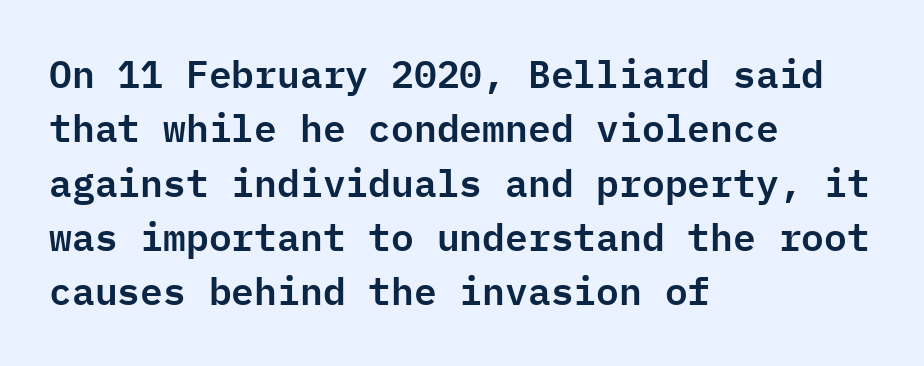
Q: Is the text italic (slanted)? A: No, it is upright.
Q: Is the typeface a serif or a sans-serif typeface? A: Sans-serif.
Q: Is the text underlined? A: No.
Q: How is the paragraph aligned? A: Left-aligned.
Q: Is the spacing between letters normal or unusually wide? A: Normal.
Q: Is the spacing between lines tight, normal or loose? A: Normal.
Q: Width (condensed, normal, or wide)? A: Normal.
Q: Stroke contrast? A: Low.
Q: x-height? A: Medium.
Q: Monospaced? A: Yes.
